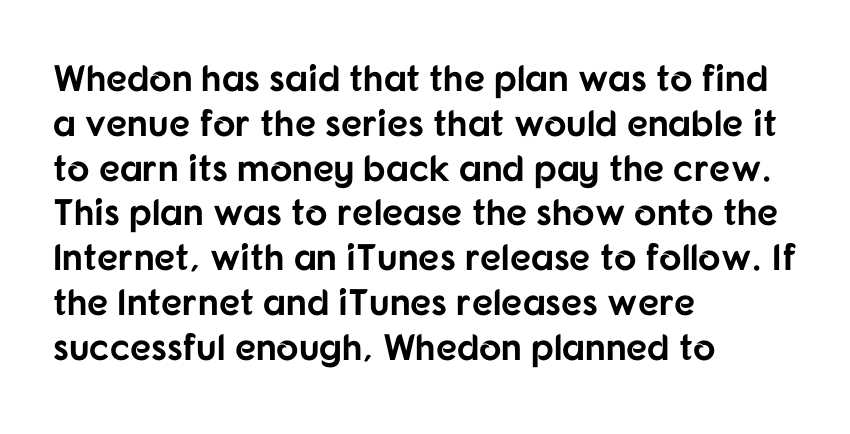
Note the varied advance widths — an 'i' is clearly narrower than an 'm'. Tall strokes in this sample are plumb rather than angled. The face used here is rendered with its standard letterfit. Which margin do the lines hug? The left one — the right edge is uneven. Each letter's strokes conclude bluntly, with no projecting serifs. Descender tails drop into unmarked territory.
